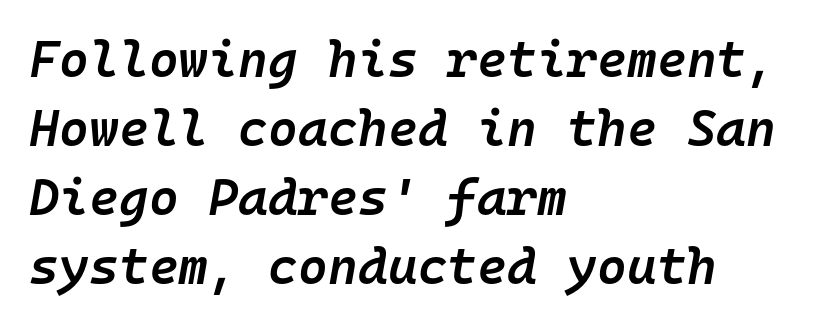
The image shows 51 px semibold type, italic (leaning right), monospaced; set left-aligned, normal line spacing (1.35x), normal letter spacing, not underlined; low stroke contrast and a medium x-height.
